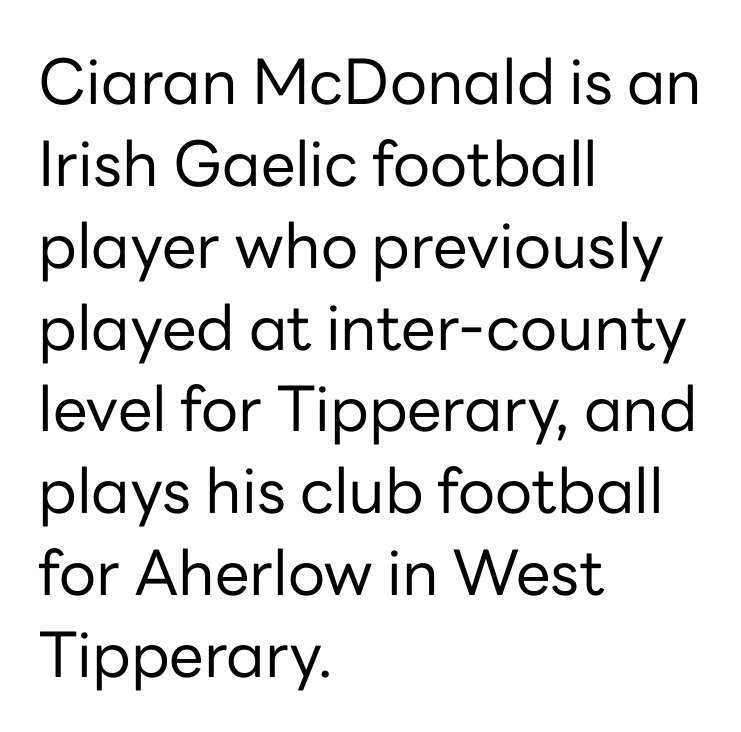
You can tell it's not italic because the verticals are truly vertical. Leftover space on each line is placed entirely after the last word. Words appear dense and cohesive because spacing is normal. Quick note: interline space is typical. The passage shown is typeset with a sans-serif family. The foot of each line stays bare and open.
